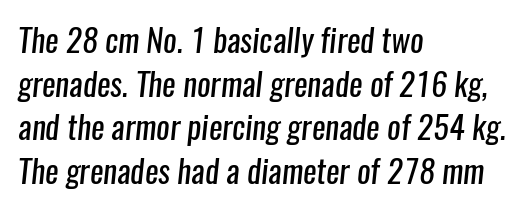
{"serif": "no", "bold": "no", "weight": "regular", "width": "condensed", "stroke_contrast": "low", "x_height": "medium", "monospaced": "no", "underline": "no", "align": "left", "line_spacing": "normal", "line_spacing_ratio": 1.36, "letter_spacing": "normal", "letter_spacing_em": 0.0, "glyph_px": 32}
